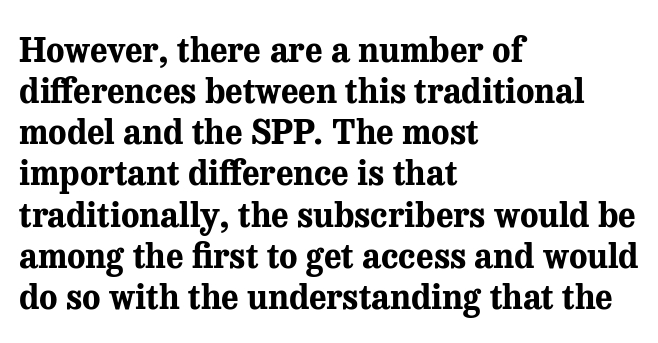
{"serif": "yes", "italic": "no", "bold": "yes", "weight": "bold", "width": "normal", "stroke_contrast": "medium", "x_height": "medium", "monospaced": "no", "underline": "no", "align": "left", "line_spacing_ratio": 1.21, "letter_spacing": "normal", "letter_spacing_em": 0.0, "glyph_px": 34}
